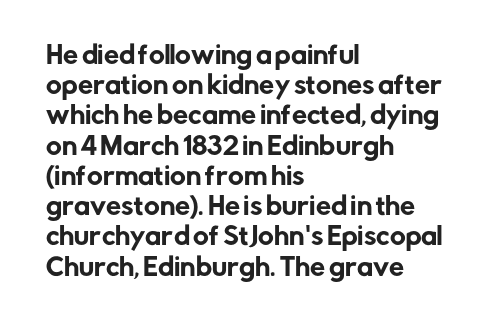
{"italic": "no", "underline": "no", "align": "left", "line_spacing": "normal", "line_spacing_ratio": 1.26, "letter_spacing": "normal", "letter_spacing_em": 0.0, "glyph_px": 24}
